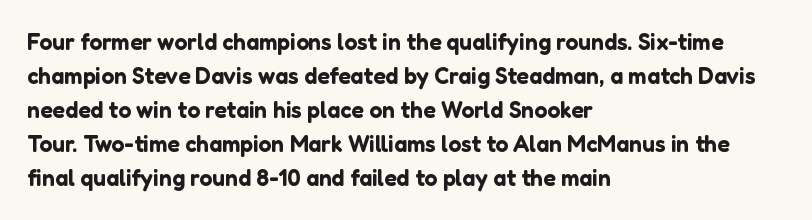
Q: Is the text italic (slanted)? A: No, it is upright.
Q: Is the text underlined? A: No.
Q: How is the paragraph aligned? A: Left-aligned.
Q: Is the spacing between letters normal or unusually wide? A: Normal.
Q: Is the spacing between lines tight, normal or loose? A: Normal.
